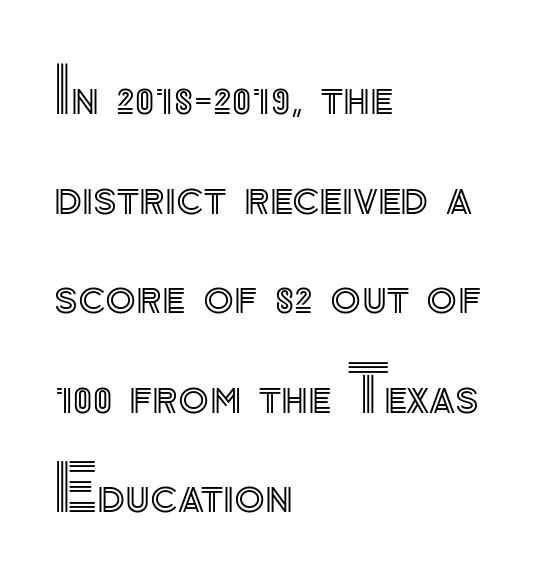
The image shows 63 px text type, upright; set left-aligned, normal line spacing (1.58x), normal letter spacing, not underlined; a small x-height.
